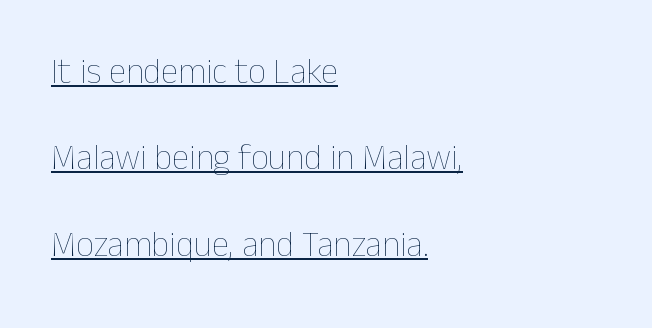
Q: Is the text bold? A: No.
Q: Is the text italic (slanted)? A: No, it is upright.
Q: Is the text underlined? A: Yes.
Q: How is the paragraph aligned? A: Left-aligned.
Q: Is the spacing between letters normal or unusually wide? A: Normal.
Q: Is the spacing between lines tight, normal or loose? A: Loose.
Q: Width (condensed, normal, or wide)? A: Normal.
Q: Stroke contrast? A: Low.
Q: x-height? A: Medium.
Q: Monospaced? A: No.
